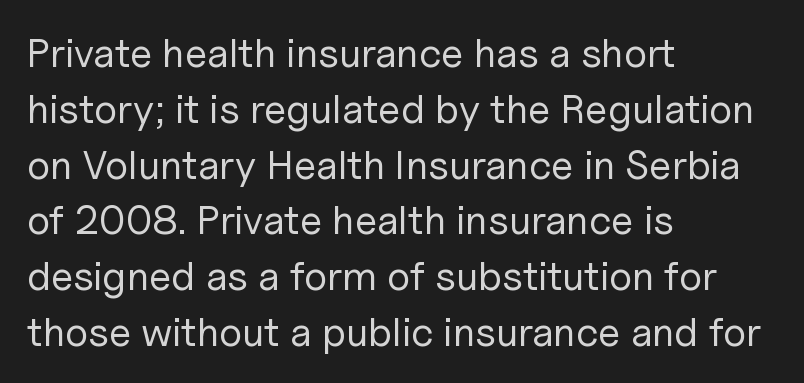
The image shows 41 px regular-weight sans-serif type, upright; set left-aligned, normal line spacing (1.36x), normal letter spacing, not underlined; low stroke contrast and a medium x-height.
